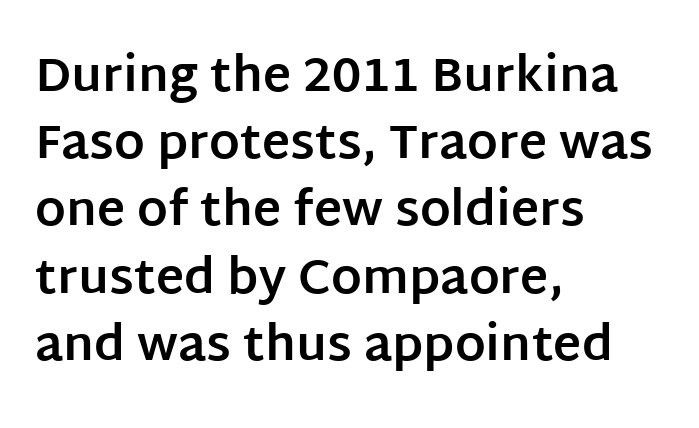
The image shows 48 px bold sans-serif type, upright; set left-aligned, normal line spacing (1.4x), normal letter spacing, not underlined; low stroke contrast and a large x-height.
